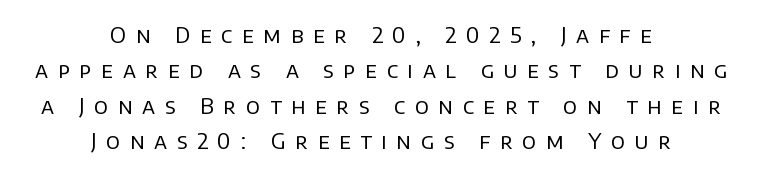
The image shows 22 px text type, upright; set centered, normal line spacing (1.61x), unusually wide letter spacing (+0.44 em), not underlined.
